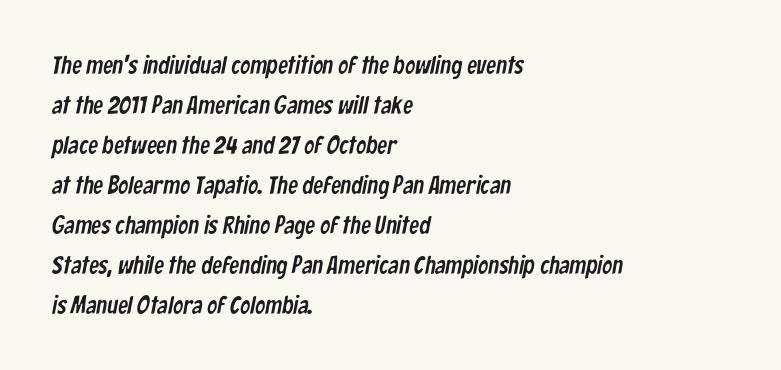
{"underline": "no", "align": "left", "line_spacing": "normal", "line_spacing_ratio": 1.6, "letter_spacing": "normal", "letter_spacing_em": 0.0, "glyph_px": 25}
